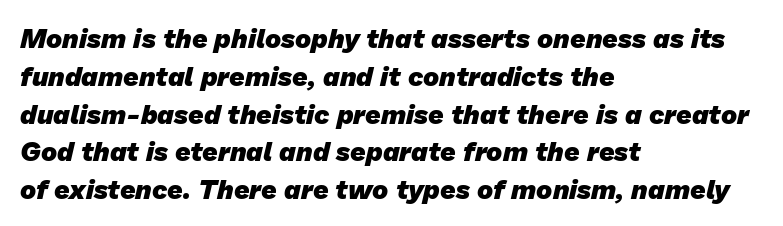
The image shows 27 px bold type; set left-aligned, normal line spacing (1.4x), normal letter spacing, not underlined.
